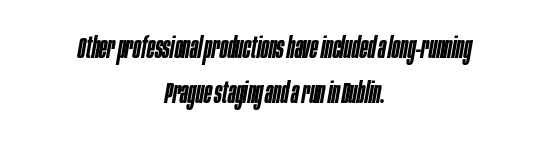
Each letter keeps its own natural width here, so spacing adapts to shape. Horizontal alignment here is central, giving a formal, balanced look. Notice how the stems are inclined rather than vertical — that's the hallmark of italics. The letters sit at their default tracking, neither squeezed nor spread. A typesetter would call this leading conventional body-copy spacing. This is the in-between weight designers call semibold or demi.
